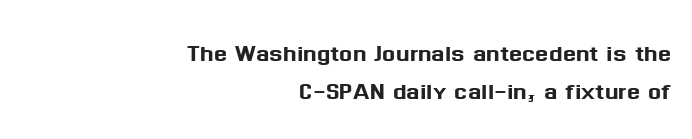
Q: Is the text italic (slanted)? A: No, it is upright.
Q: Is the typeface a serif or a sans-serif typeface? A: Sans-serif.
Q: Is the text underlined? A: No.
Q: How is the paragraph aligned? A: Right-aligned.
Q: Is the spacing between letters normal or unusually wide? A: Normal.
Q: Width (condensed, normal, or wide)? A: Normal.
Q: Stroke contrast? A: Medium.
Q: x-height? A: Medium.
Q: Monospaced? A: No.
